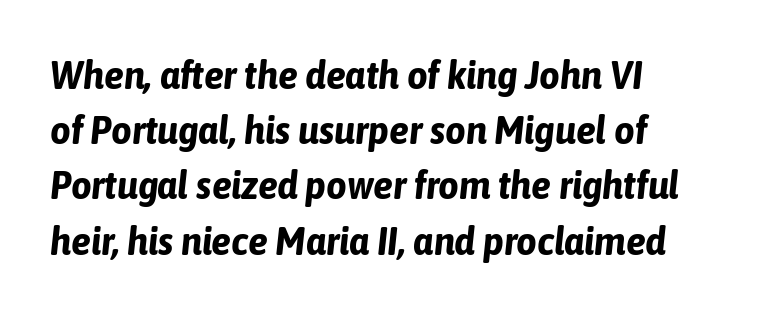
The image shows 40 px bold, condensed type, italic (leaning right); set left-aligned, normal line spacing (1.38x), normal letter spacing, not underlined; low stroke contrast and a medium x-height.
